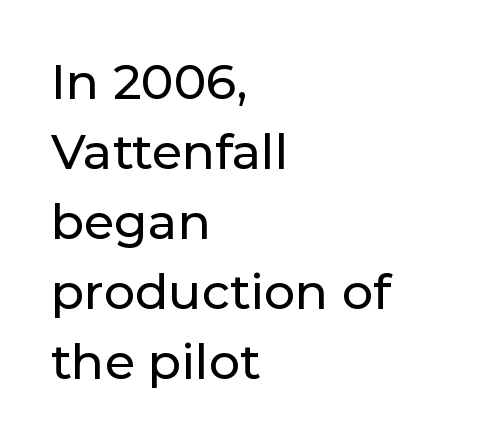
{"serif": "no", "italic": "no", "width": "normal", "stroke_contrast": "low", "x_height": "medium", "monospaced": "no", "underline": "no", "align": "left", "line_spacing": "normal", "line_spacing_ratio": 1.43, "letter_spacing": "normal", "letter_spacing_em": 0.0, "glyph_px": 49}
